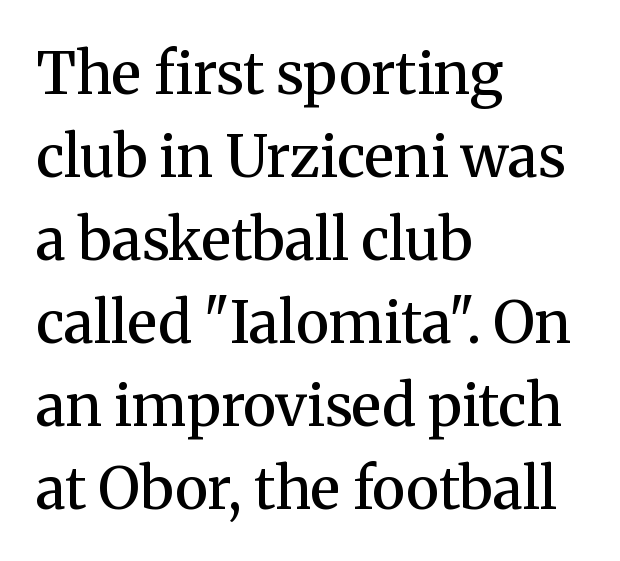
{"serif": "yes", "italic": "no", "bold": "semi", "weight": "semibold", "width": "normal", "stroke_contrast": "medium", "x_height": "medium", "monospaced": "no", "underline": "no", "align": "left", "line_spacing": "normal", "line_spacing_ratio": 1.43, "letter_spacing": "normal", "letter_spacing_em": 0.0, "glyph_px": 58}
